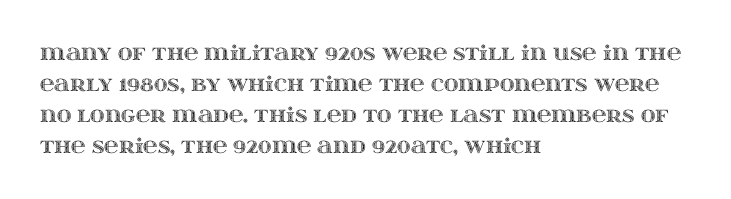
The image shows 20 px text type, upright; set left-aligned, normal line spacing (1.55x), normal letter spacing, not underlined.
